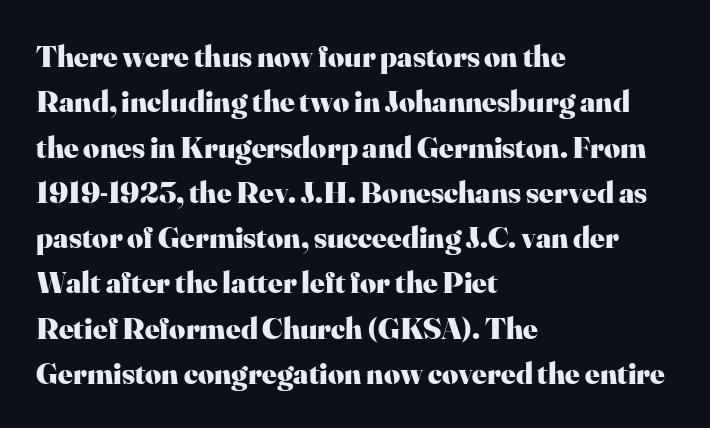
{"serif": "yes", "italic": "no", "bold": "yes", "weight": "heavy", "width": "normal", "stroke_contrast": "high", "x_height": "small", "monospaced": "no", "underline": "no", "align": "left", "line_spacing": "normal", "line_spacing_ratio": 1.46, "letter_spacing": "normal", "letter_spacing_em": 0.0, "glyph_px": 31}
